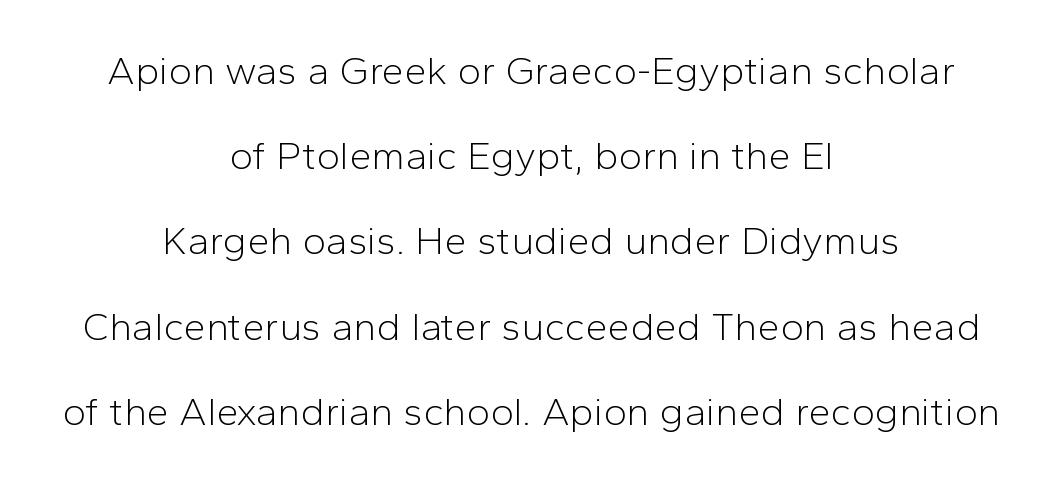
{"serif": "no", "italic": "no", "bold": "no", "weight": "light", "width": "normal", "stroke_contrast": "low", "x_height": "medium", "monospaced": "no", "underline": "no", "align": "center", "line_spacing": "loose", "line_spacing_ratio": 2.13, "letter_spacing": "normal", "letter_spacing_em": 0.0, "glyph_px": 40}
